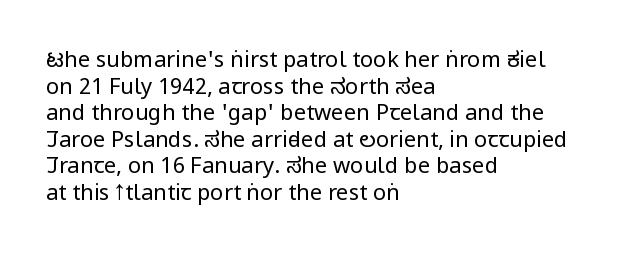
The face used here is rendered with its standard letterfit. The rag falls on the right side of this text block. The typeface has the unassuming heft of standard copy or less. Italic: no, the glyphs are upright roman.
